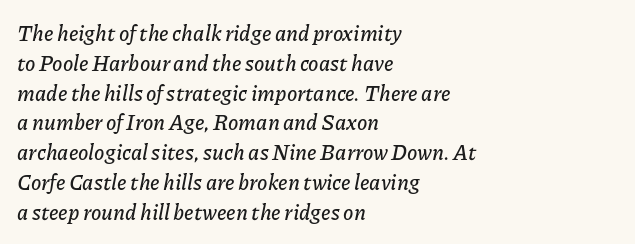
{"italic": "yes", "lean": "right", "slant_degrees": 11, "underline": "no", "align": "left", "line_spacing": "normal", "line_spacing_ratio": 1.42, "letter_spacing": "normal", "letter_spacing_em": 0.0, "glyph_px": 21}
